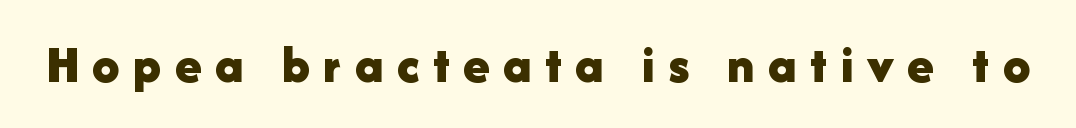
Q: Is the text bold? A: Yes.
Q: Is the text italic (slanted)? A: No, it is upright.
Q: Is the typeface a serif or a sans-serif typeface? A: Sans-serif.
Q: Is the text underlined? A: No.
Q: Is the spacing between letters normal or unusually wide? A: Unusually wide.
Q: Width (condensed, normal, or wide)? A: Normal.
Q: Stroke contrast? A: Low.
Q: x-height? A: Medium.
Q: Monospaced? A: No.
